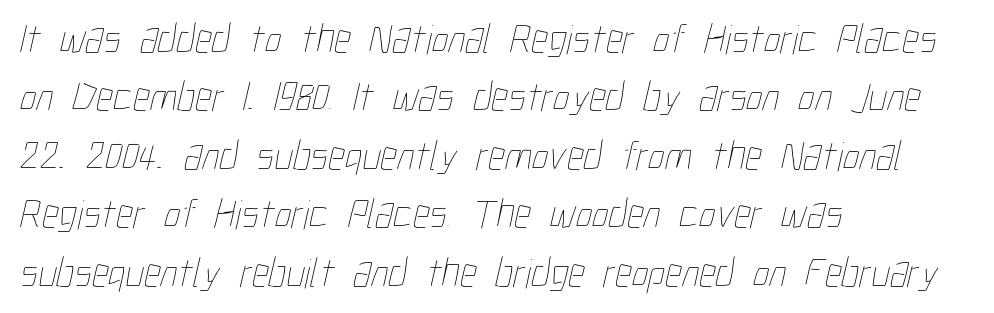
{"bold": "no", "weight": "thin", "width": "condensed", "stroke_contrast": "low", "x_height": "medium", "monospaced": "no", "underline": "no", "align": "left", "line_spacing": "normal", "line_spacing_ratio": 1.39, "letter_spacing": "normal", "letter_spacing_em": 0.0, "glyph_px": 42}
